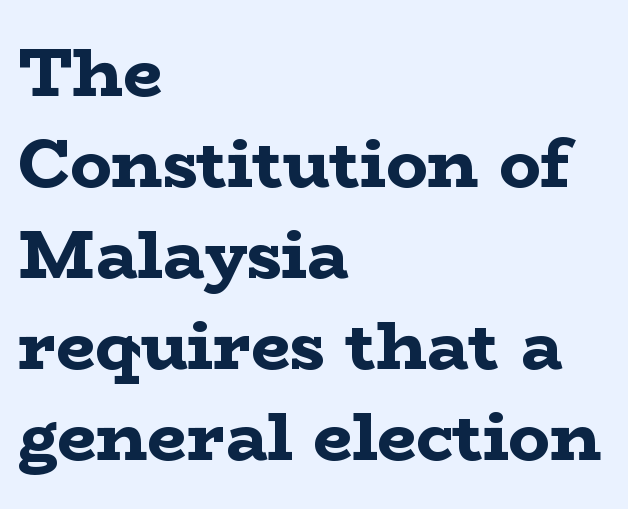
{"serif": "yes", "italic": "no", "bold": "yes", "weight": "bold", "width": "wide", "stroke_contrast": "low", "x_height": "medium", "monospaced": "no", "underline": "no", "align": "left", "line_spacing": "normal", "line_spacing_ratio": 1.32, "letter_spacing": "normal", "letter_spacing_em": 0.0, "glyph_px": 69}
